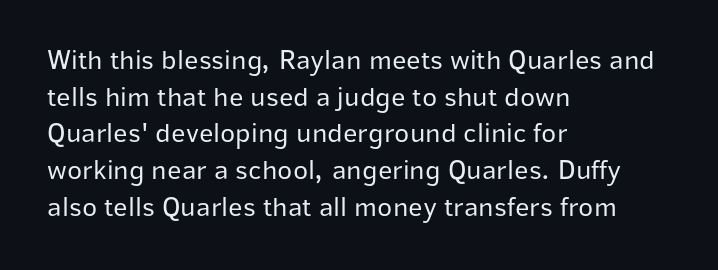
Q: Is the text bold? A: No.
Q: Is the text italic (slanted)? A: No, it is upright.
Q: Is the typeface a serif or a sans-serif typeface? A: Sans-serif.
Q: Is the text underlined? A: No.
Q: How is the paragraph aligned? A: Left-aligned.
Q: Is the spacing between letters normal or unusually wide? A: Normal.
Q: Is the spacing between lines tight, normal or loose? A: Normal.
Q: Width (condensed, normal, or wide)? A: Normal.
Q: Stroke contrast? A: Low.
Q: x-height? A: Medium.
Q: Monospaced? A: No.
